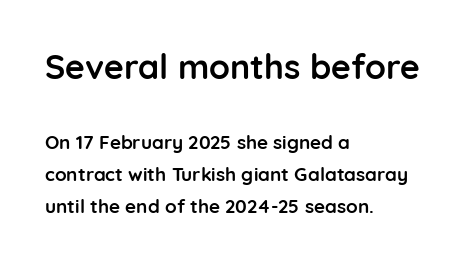
The image shows 34 px semibold sans-serif type, upright; set left-aligned, normal line spacing (1.69x), normal letter spacing, not underlined; the first (top) block is 1.79x larger; low stroke contrast and a medium x-height.
